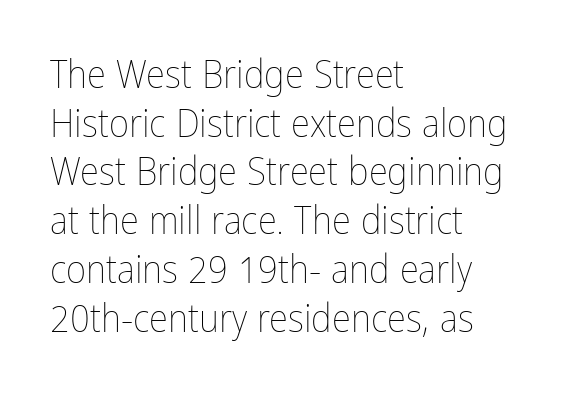
{"italic": "no", "bold": "no", "weight": "thin", "width": "condensed", "stroke_contrast": "low", "x_height": "medium", "monospaced": "no", "underline": "no", "align": "left", "line_spacing": "normal", "line_spacing_ratio": 1.25, "letter_spacing": "normal", "letter_spacing_em": 0.0, "glyph_px": 39}
